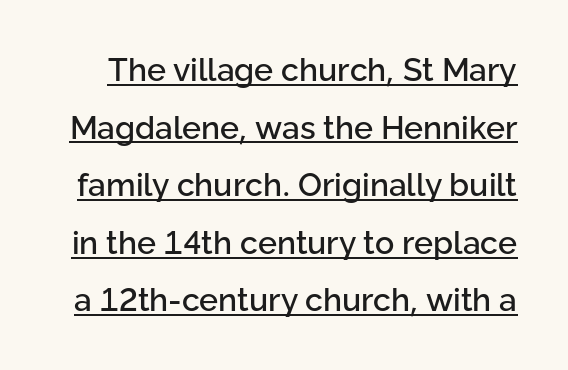
The image shows 32 px sans-serif type, upright; set line spacing 1.8x, normal letter spacing, underlined; low stroke contrast and a medium x-height.
